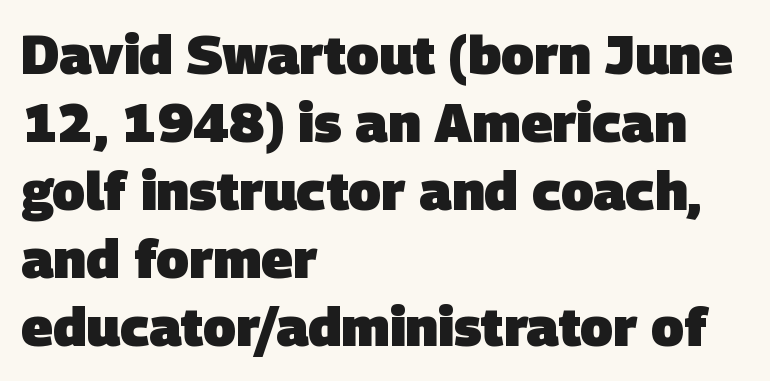
Q: Is the text bold? A: Yes.
Q: Is the typeface a serif or a sans-serif typeface? A: Sans-serif.
Q: Is the text underlined? A: No.
Q: How is the paragraph aligned? A: Left-aligned.
Q: Is the spacing between letters normal or unusually wide? A: Normal.
Q: Is the spacing between lines tight, normal or loose? A: Normal.
Q: Width (condensed, normal, or wide)? A: Normal.
Q: Stroke contrast? A: Low.
Q: x-height? A: Large.
Q: Monospaced? A: No.
